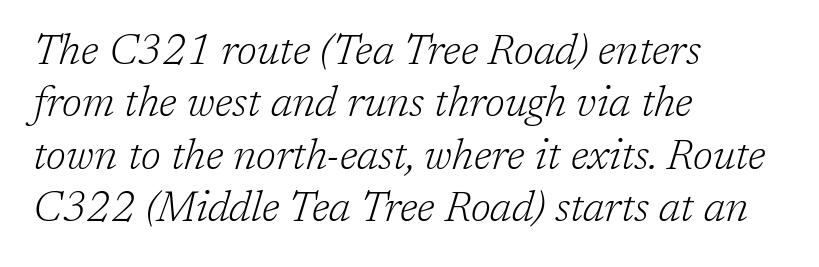
{"serif": "yes", "italic": "yes", "lean": "right", "slant_degrees": 17, "bold": "no", "weight": "light", "width": "normal", "stroke_contrast": "low", "x_height": "medium", "monospaced": "no", "underline": "no", "align": "left", "line_spacing": "normal", "line_spacing_ratio": 1.25, "letter_spacing": "normal", "letter_spacing_em": 0.0, "glyph_px": 42}
